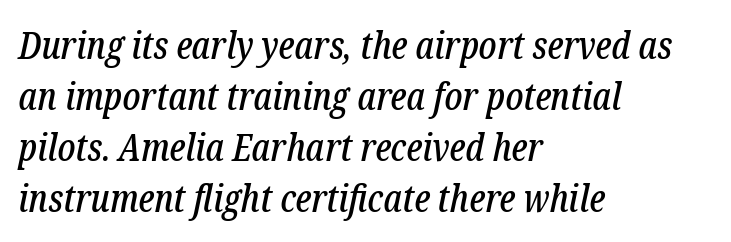
Leftover space on each line is placed entirely after the last word. A typesetter would call this proportional, since set widths differ per character. Is there much room between lines? A standard amount, neither cramped nor airy. A bare baseline throughout the passage. The designer went with a serif here, giving each stem small feet.
